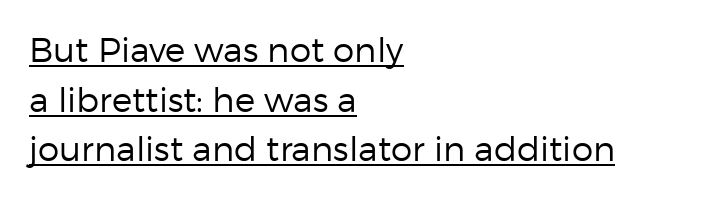
The image shows 34 px regular-weight sans-serif type, upright; set left-aligned, normal line spacing (1.46x), normal letter spacing, underlined; low stroke contrast and a medium x-height.
